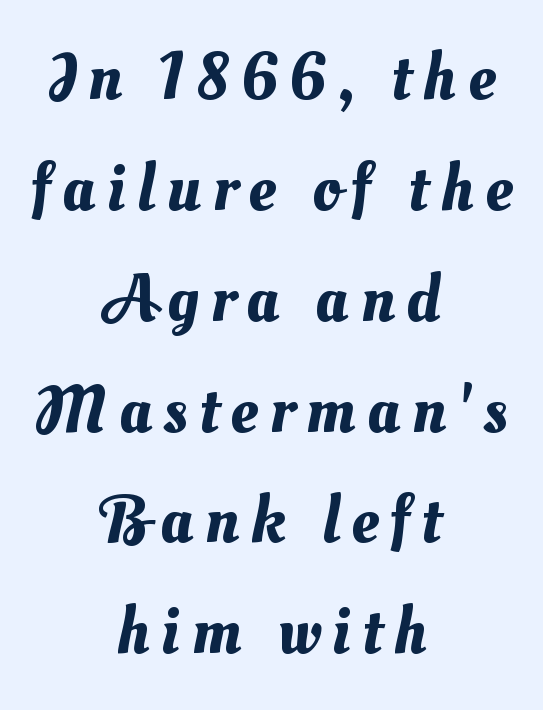
Q: Is the text underlined? A: No.
Q: How is the paragraph aligned? A: Centered.
Q: Is the spacing between lines tight, normal or loose? A: Normal.
Q: Width (condensed, normal, or wide)? A: Normal.
Q: Stroke contrast? A: Medium.
Q: x-height? A: Small.
Q: Monospaced? A: No.
